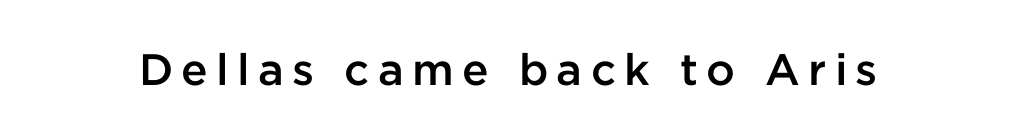
The image shows 44 px semibold sans-serif type, upright; set not underlined; low stroke contrast and a medium x-height.
